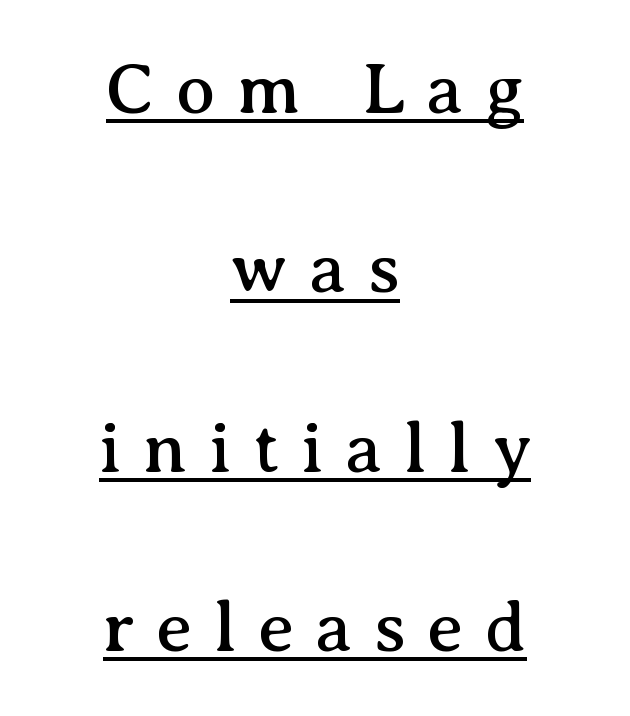
Horizontal alignment here is central, giving a formal, balanced look. Looks like regular typesetting: each glyph gets only the width it needs. The gaps between neighbouring characters are conspicuously large. Line spacing here is loose.
